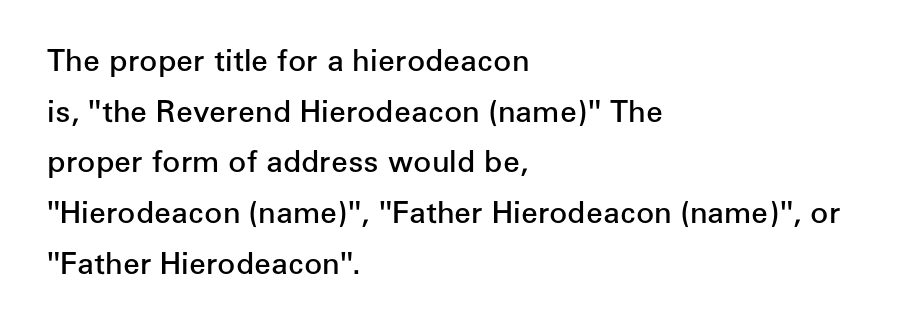
Reading down the column, the eye jumps a familiar distance to each next line. Plain, unruled lines of type. Think of a printed novel: that variable character pitch is what you see here. These lines are composed in type without serifs. The letters sit at their default tracking, neither squeezed nor spread.
